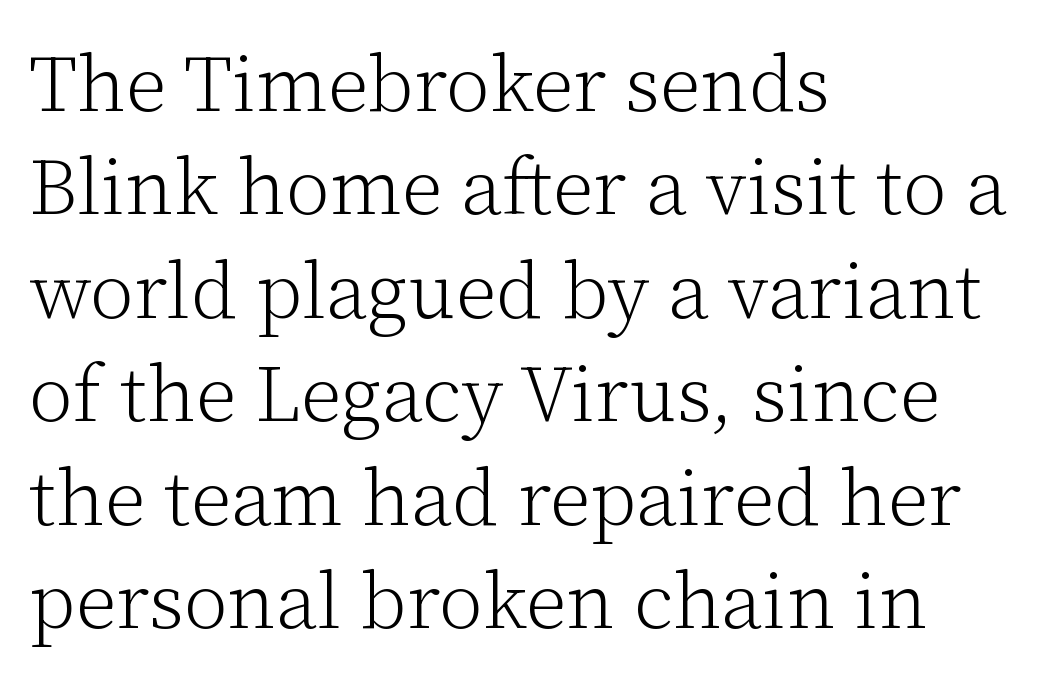
Q: Is the text bold? A: No.
Q: Is the text italic (slanted)? A: No, it is upright.
Q: Is the typeface a serif or a sans-serif typeface? A: Serif.
Q: Is the text underlined? A: No.
Q: How is the paragraph aligned? A: Left-aligned.
Q: Is the spacing between letters normal or unusually wide? A: Normal.
Q: Is the spacing between lines tight, normal or loose? A: Normal.
Q: Width (condensed, normal, or wide)? A: Normal.
Q: Stroke contrast? A: Low.
Q: x-height? A: Medium.
Q: Monospaced? A: No.
